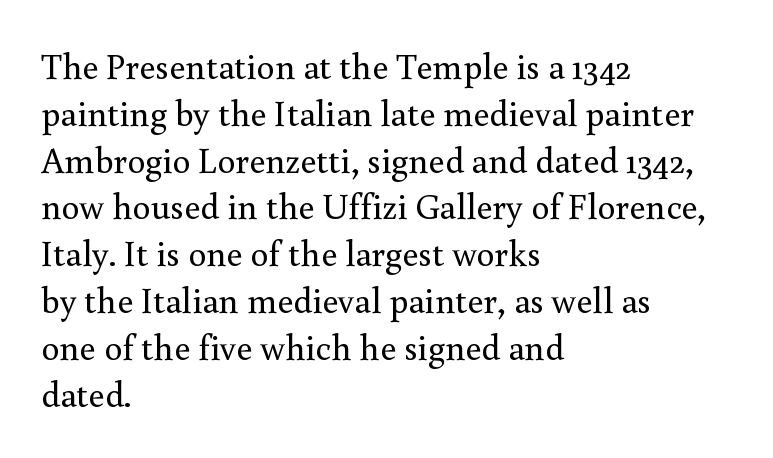
The image shows 36 px regular-weight serif type, upright; set left-aligned, normal line spacing (1.3x), normal letter spacing, not underlined; a small x-height.
